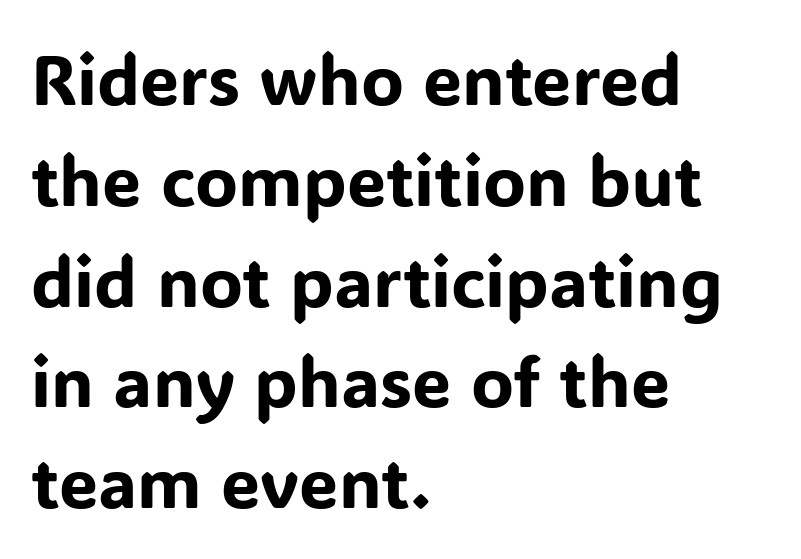
The image shows 70 px sans-serif type, upright; set left-aligned, normal line spacing (1.44x), normal letter spacing, not underlined; low stroke contrast and a medium x-height.
